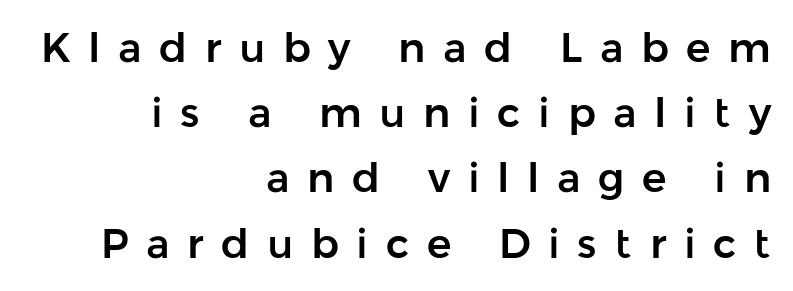
Q: Is the text italic (slanted)? A: No, it is upright.
Q: Is the typeface a serif or a sans-serif typeface? A: Sans-serif.
Q: Is the text underlined? A: No.
Q: How is the paragraph aligned? A: Right-aligned.
Q: Is the spacing between letters normal or unusually wide? A: Unusually wide.
Q: Is the spacing between lines tight, normal or loose? A: Normal.
Q: Width (condensed, normal, or wide)? A: Normal.
Q: Stroke contrast? A: Low.
Q: x-height? A: Medium.
Q: Monospaced? A: No.
